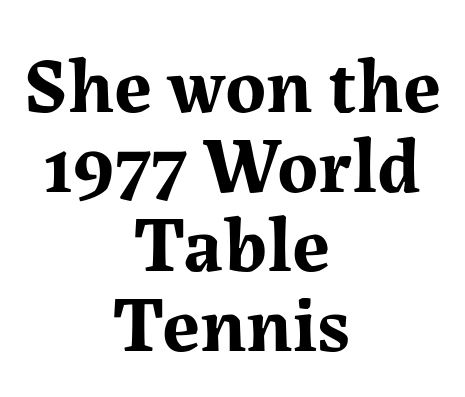
Caption: bold face, heavy strokes. The horizontal fit of the characters is conventional and even. The face used here is proportionally spaced, like ordinary book or web type. It's the straight-up-and-down kind of type. Does the copy run flush right? No — it is centered line by line. Students, observe: this is what under-led, compact text looks like.
